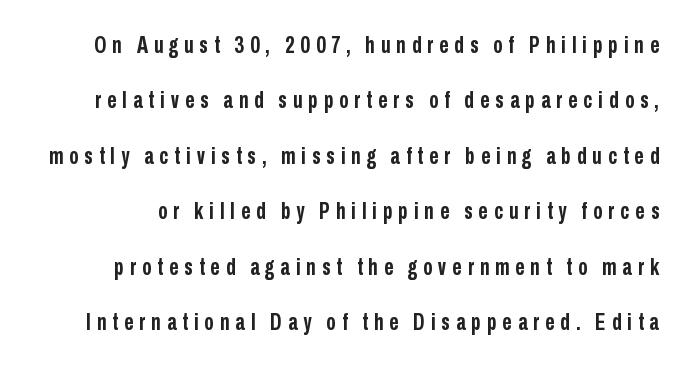
{"italic": "no", "bold": "yes", "underline": "no", "line_spacing": "loose", "line_spacing_ratio": 2.41, "letter_spacing": "wide", "letter_spacing_em": 0.26, "glyph_px": 23}
